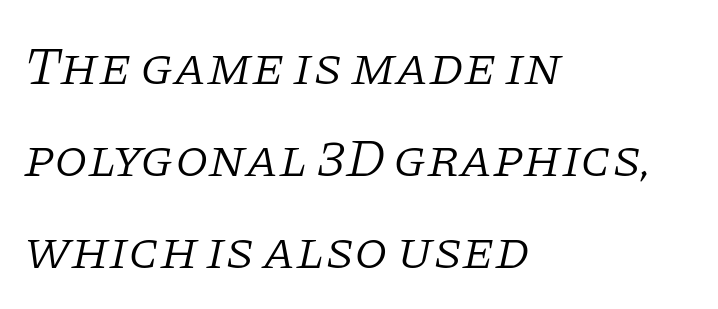
Q: Is the text bold? A: No.
Q: Is the text italic (slanted)? A: Yes, it leans right by about 11 degrees.
Q: Is the typeface a serif or a sans-serif typeface? A: Serif.
Q: Is the text underlined? A: No.
Q: How is the paragraph aligned? A: Left-aligned.
Q: Is the spacing between letters normal or unusually wide? A: Normal.
Q: Is the spacing between lines tight, normal or loose? A: Normal.
Q: Width (condensed, normal, or wide)? A: Normal.
Q: Stroke contrast? A: Low.
Q: x-height? A: Large.
Q: Monospaced? A: No.
